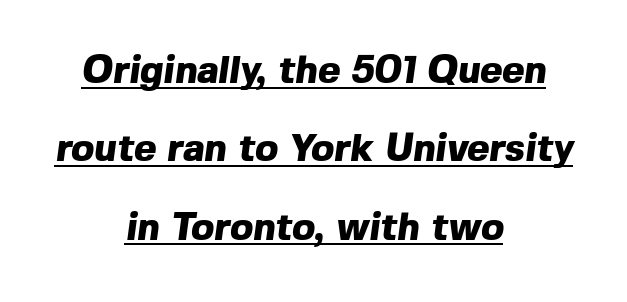
{"serif": "no", "bold": "yes", "weight": "heavy", "width": "normal", "x_height": "medium", "monospaced": "no", "underline": "yes", "align": "center", "line_spacing": "loose", "line_spacing_ratio": 2.06, "letter_spacing": "normal", "letter_spacing_em": 0.0, "glyph_px": 38}
